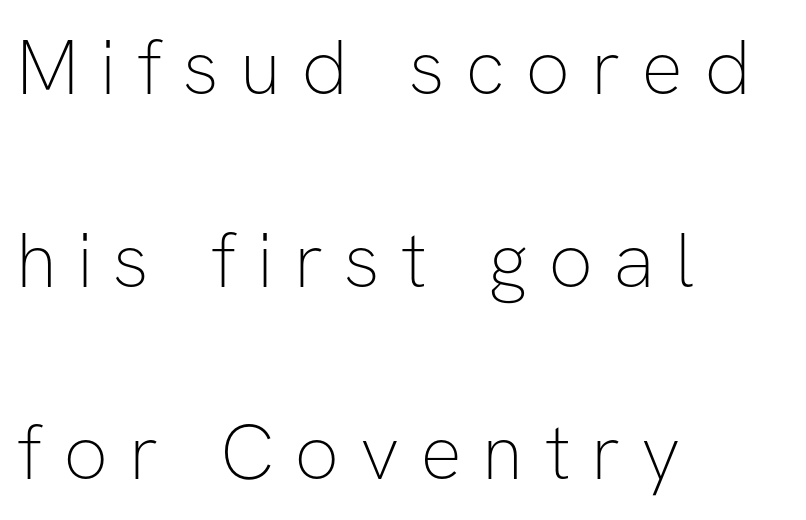
The image shows 78 px thin sans-serif type, upright; set left-aligned, loose line spacing (2.47x), unusually wide letter spacing (+0.26 em), not underlined; low stroke contrast and a medium x-height.
